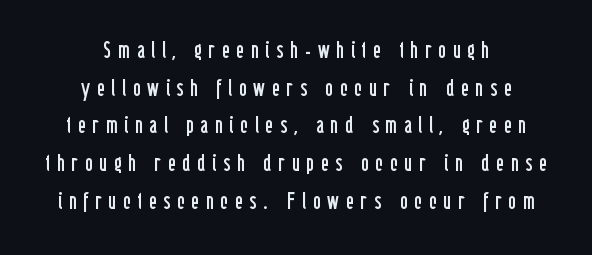
The gaps between neighbouring characters are conspicuously large. The letterforms sit at book weight or below. No word sits above an underline. Alignment: centered. Ordinary non-slanted type is in use.
